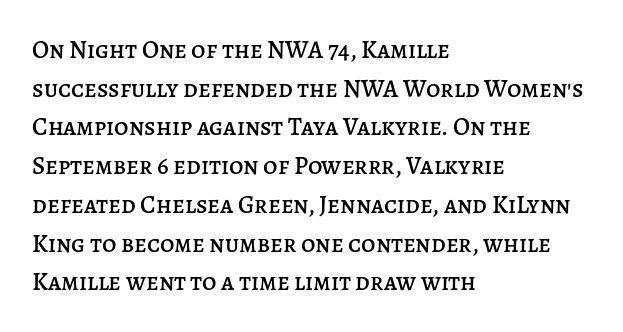
Q: Is the text italic (slanted)? A: No, it is upright.
Q: Is the text underlined? A: No.
Q: How is the paragraph aligned? A: Left-aligned.
Q: Is the spacing between letters normal or unusually wide? A: Normal.
Q: Is the spacing between lines tight, normal or loose? A: Normal.
